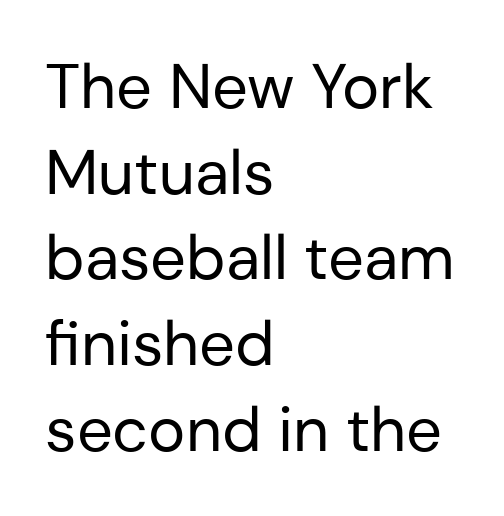
Q: Is the text bold? A: No.
Q: Is the text italic (slanted)? A: No, it is upright.
Q: Is the typeface a serif or a sans-serif typeface? A: Sans-serif.
Q: Is the text underlined? A: No.
Q: How is the paragraph aligned? A: Left-aligned.
Q: Is the spacing between letters normal or unusually wide? A: Normal.
Q: Is the spacing between lines tight, normal or loose? A: Normal.
Q: Width (condensed, normal, or wide)? A: Normal.
Q: Stroke contrast? A: Low.
Q: x-height? A: Medium.
Q: Monospaced? A: No.
